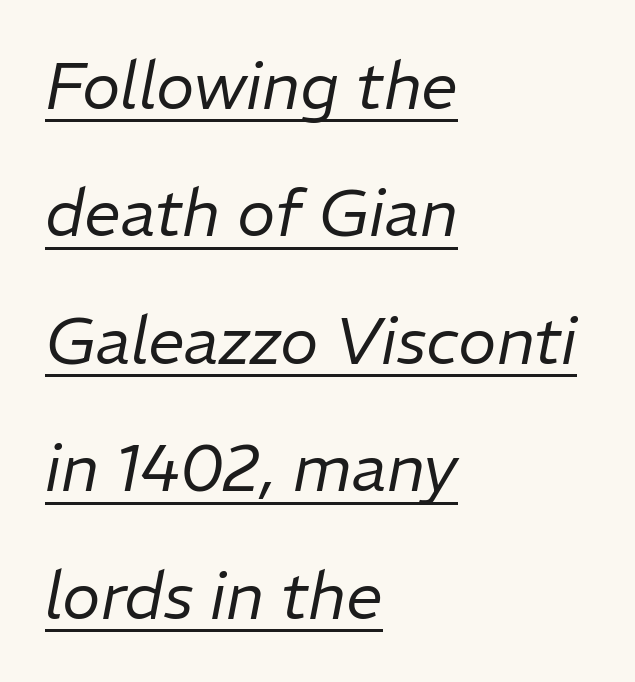
Q: Is the text bold? A: No.
Q: Is the text italic (slanted)? A: Yes, it leans right by about 11 degrees.
Q: Is the text underlined? A: Yes.
Q: How is the paragraph aligned? A: Left-aligned.
Q: Is the spacing between letters normal or unusually wide? A: Normal.
Q: Is the spacing between lines tight, normal or loose? A: Loose.
Q: Width (condensed, normal, or wide)? A: Normal.
Q: Stroke contrast? A: Low.
Q: x-height? A: Medium.
Q: Monospaced? A: No.
